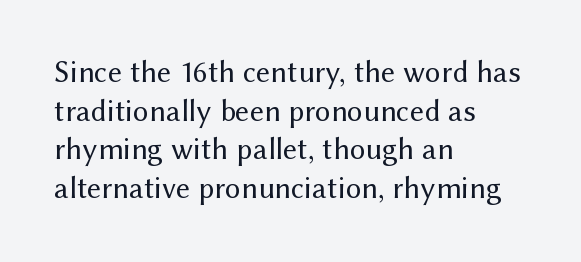
These lines are set flush left with a ragged right edge. No extra ink here — the face is not bold. Nobody drew a line under any word here. Leading matches the norm, producing a regular column.
